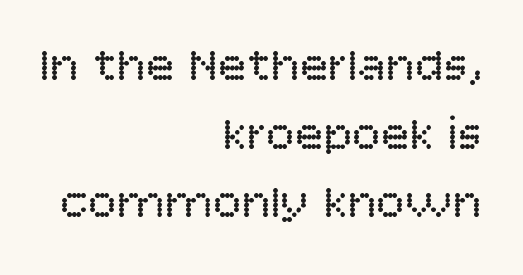
The image shows 48 px regular-weight sans-serif type, upright; set right-aligned, normal line spacing (1.43x), normal letter spacing, not underlined; low stroke contrast and a large x-height.
